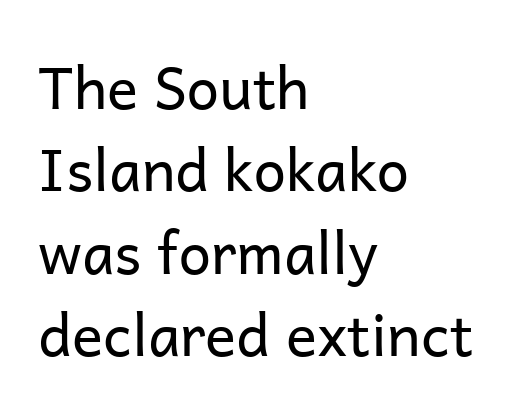
The image shows 58 px regular-weight sans-serif type, upright; set left-aligned, normal line spacing (1.42x), normal letter spacing, not underlined; low stroke contrast and a medium x-height.
